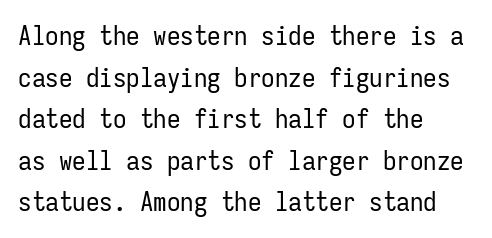
The image shows 27 px text type, upright; set left-aligned, normal line spacing (1.54x), normal letter spacing, not underlined.
